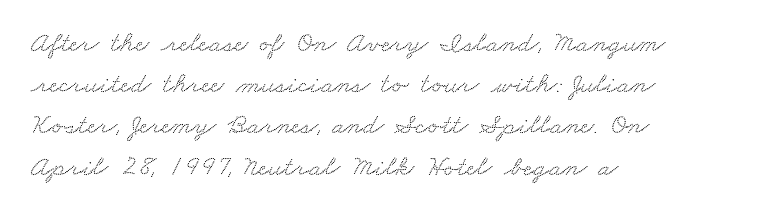
Q: Is the typeface a serif or a sans-serif typeface? A: Serif.
Q: Is the text underlined? A: No.
Q: How is the paragraph aligned? A: Left-aligned.
Q: Is the spacing between letters normal or unusually wide? A: Normal.
Q: Is the spacing between lines tight, normal or loose? A: Normal.
Q: Width (condensed, normal, or wide)? A: Wide.
Q: Stroke contrast? A: Low.
Q: x-height? A: Small.
Q: Monospaced? A: No.
